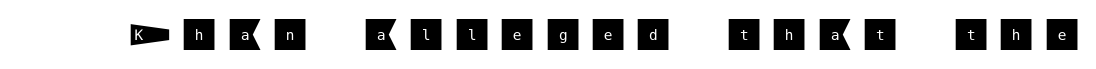
{"serif": "no", "italic": "no", "width": "normal", "stroke_contrast": "medium", "x_height": "large", "underline": "no", "letter_spacing": "wide", "letter_spacing_em": 0.32, "glyph_px": 35}
